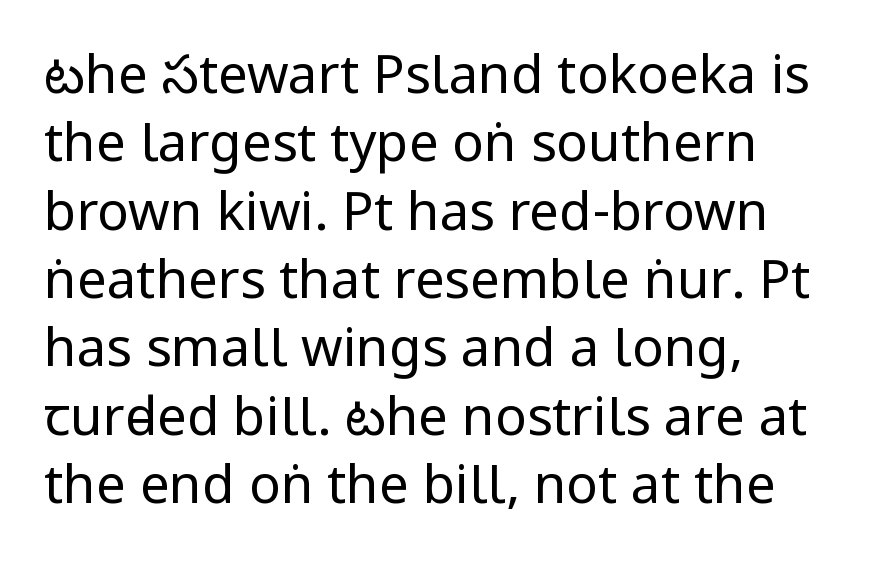
{"serif": "no", "italic": "no", "bold": "no", "weight": "regular", "width": "condensed", "stroke_contrast": "low", "x_height": "large", "monospaced": "no", "underline": "no", "align": "left", "line_spacing": "normal", "line_spacing_ratio": 1.29, "letter_spacing": "normal", "letter_spacing_em": 0.0, "glyph_px": 53}
